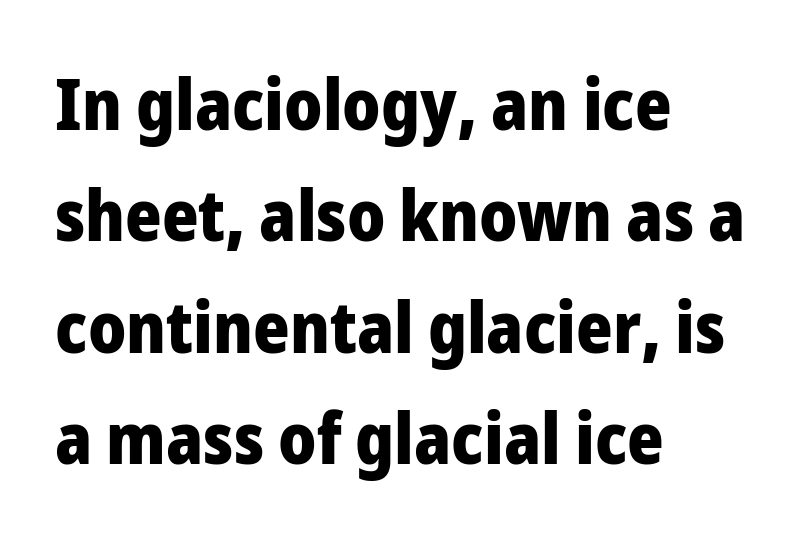
Observe the absence of serifs on each vertical stroke in this sample. The letters sit at their default tracking, neither squeezed nor spread. Character widths vary here, with narrow letters taking less room than wide ones. Vertical spacing — default. This is the regular roman posture of the typeface.
